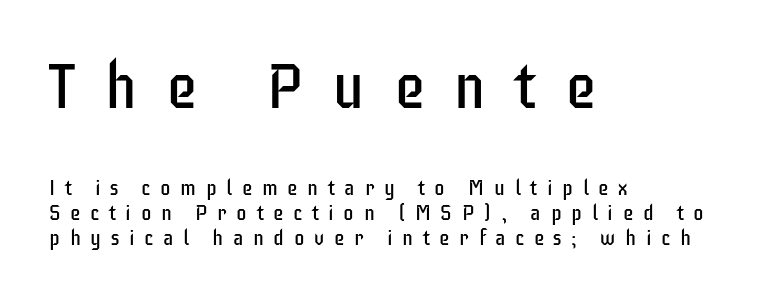
Q: Is the text bold? A: No.
Q: Is the text italic (slanted)? A: No, it is upright.
Q: Is the typeface a serif or a sans-serif typeface? A: Sans-serif.
Q: Is the text underlined? A: No.
Q: How is the paragraph aligned? A: Left-aligned.
Q: Is the spacing between letters normal or unusually wide? A: Unusually wide.
Q: Which block of text is set in a larger size, the first (top) or the second (bottom)? A: The first (top) one.
Q: Width (condensed, normal, or wide)? A: Condensed.
Q: Stroke contrast? A: Low.
Q: x-height? A: Large.
Q: Monospaced? A: No.
